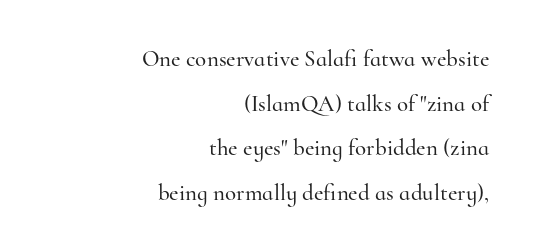
{"italic": "no", "underline": "no", "align": "right", "line_spacing": "loose", "line_spacing_ratio": 1.94, "letter_spacing": "normal", "letter_spacing_em": 0.0, "glyph_px": 23}
